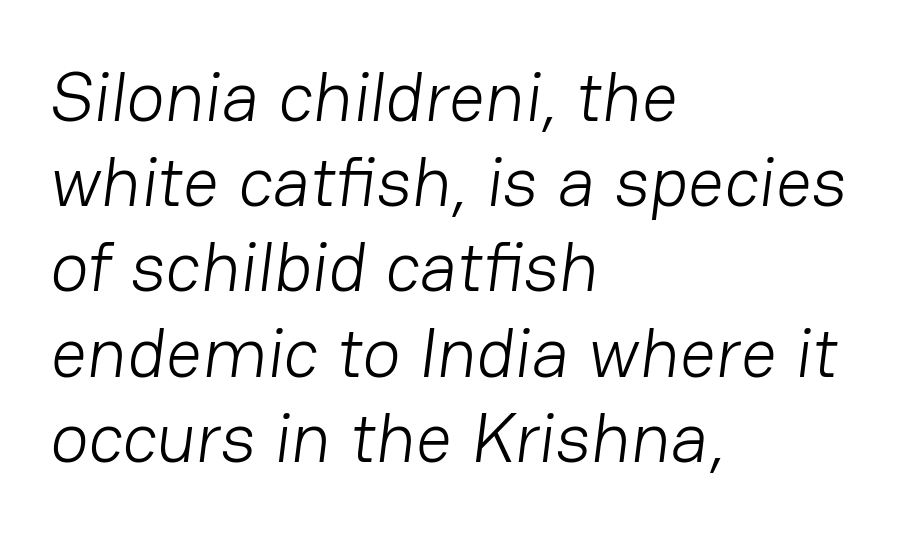
{"serif": "no", "bold": "no", "weight": "light", "width": "normal", "stroke_contrast": "low", "x_height": "medium", "monospaced": "no", "underline": "no", "align": "left", "line_spacing_ratio": 1.2, "letter_spacing": "normal", "letter_spacing_em": 0.0, "glyph_px": 71}
